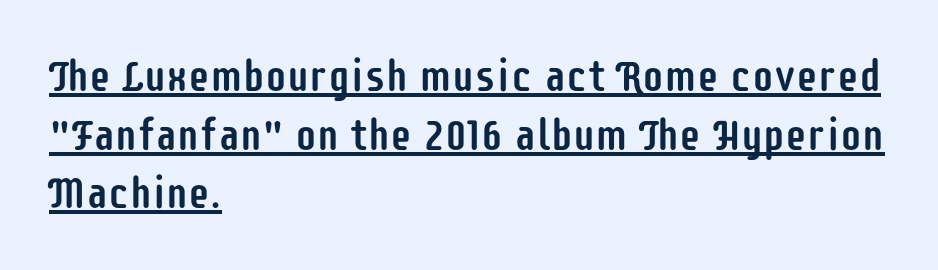
Every row of glyphs begins at an identical x-position on the left. These lines are rendered in a variable-pitch font. The typography opts for an upright posture over an oblique one. Line spacing here is normal. Emphasis is given by a line drawn under the lettering.
